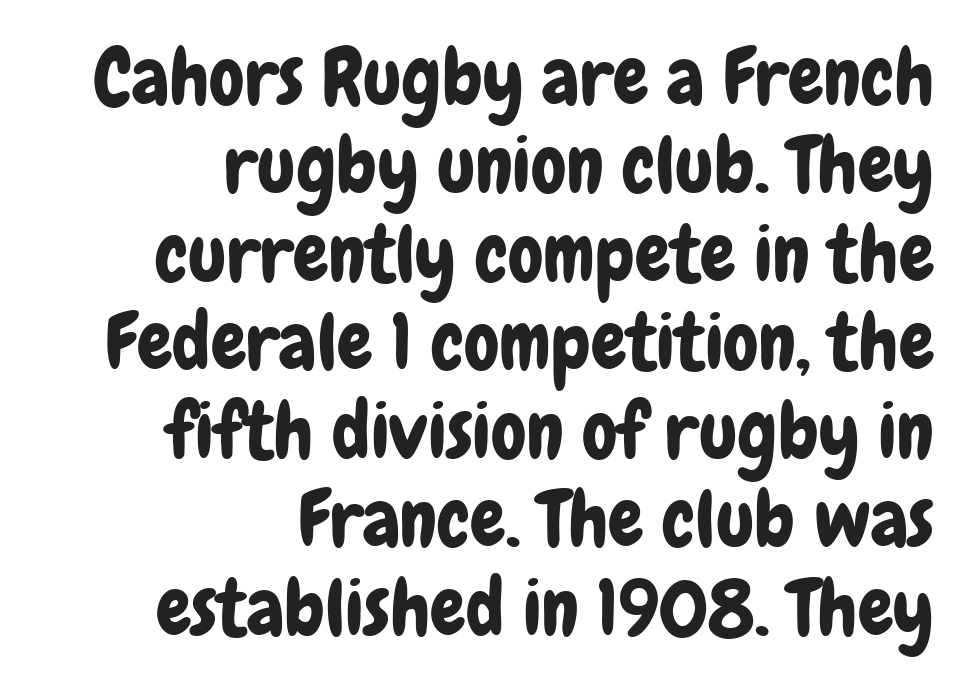
{"serif": "no", "italic": "no", "width": "condensed", "stroke_contrast": "low", "x_height": "medium", "monospaced": "no", "underline": "no", "align": "right", "line_spacing": "tight", "line_spacing_ratio": 1.12, "letter_spacing": "normal", "letter_spacing_em": 0.0, "glyph_px": 79}
